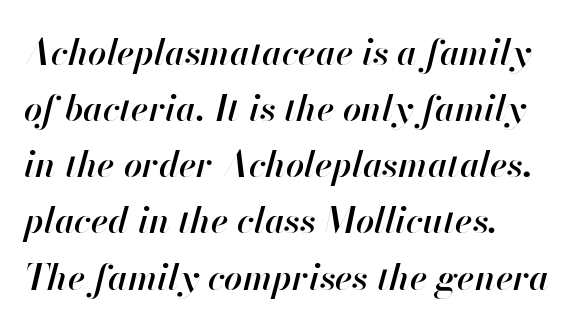
Q: Is the text bold? A: Semi-bold.
Q: Is the text italic (slanted)? A: Yes, it leans right by about 13 degrees.
Q: Is the text underlined? A: No.
Q: How is the paragraph aligned? A: Left-aligned.
Q: Is the spacing between letters normal or unusually wide? A: Normal.
Q: Is the spacing between lines tight, normal or loose? A: Normal.
Q: Width (condensed, normal, or wide)? A: Normal.
Q: Stroke contrast? A: High.
Q: x-height? A: Small.
Q: Monospaced? A: No.
